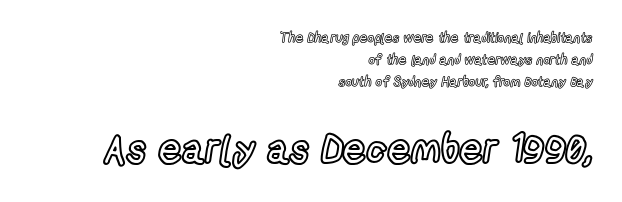
{"width": "condensed", "x_height": "medium", "monospaced": "no", "underline": "no", "align": "right", "line_spacing": "normal", "line_spacing_ratio": 1.58, "letter_spacing": "normal", "letter_spacing_em": 0.0, "larger_block": "second", "size_ratio": 2.93, "glyph_px": 41}
